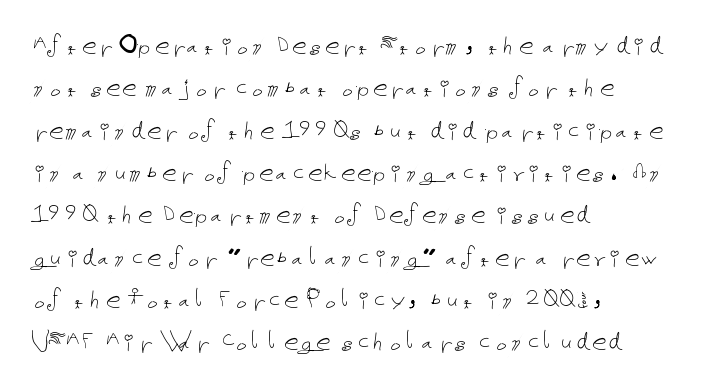
Posture: vertical. Horizontal bands of white between lines are of average thickness. Layout note: lines flush left. A bare baseline throughout the passage. Spacing between characters is what you'd get straight out of the box.
